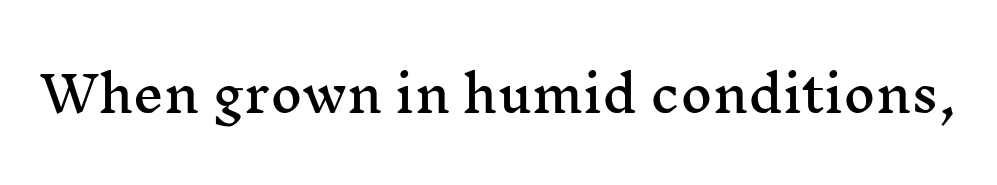
{"serif": "yes", "italic": "no", "width": "wide", "stroke_contrast": "medium", "x_height": "medium", "monospaced": "no", "underline": "no", "letter_spacing": "normal", "letter_spacing_em": 0.0, "glyph_px": 49}
